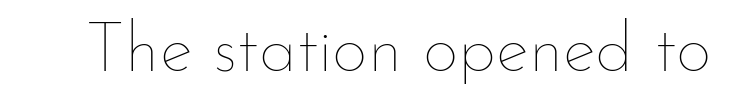
The image shows 70 px thin type, upright; set normal letter spacing, not underlined; low stroke contrast and a small x-height.
